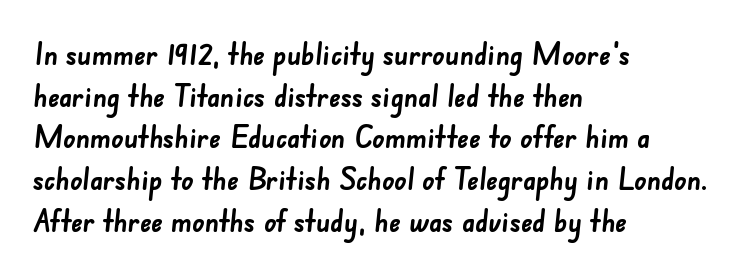
The image shows 30 px semibold sans-serif type; set left-aligned, normal line spacing (1.39x), normal letter spacing, not underlined; low stroke contrast and a small x-height.
